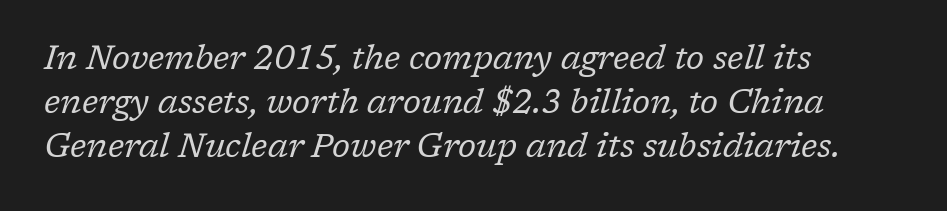
{"serif": "yes", "italic": "yes", "lean": "right", "slant_degrees": 17, "bold": "no", "weight": "regular", "width": "normal", "stroke_contrast": "low", "x_height": "medium", "monospaced": "no", "underline": "no", "align": "left", "line_spacing": "normal", "line_spacing_ratio": 1.34, "letter_spacing": "normal", "letter_spacing_em": 0.0, "glyph_px": 33}
